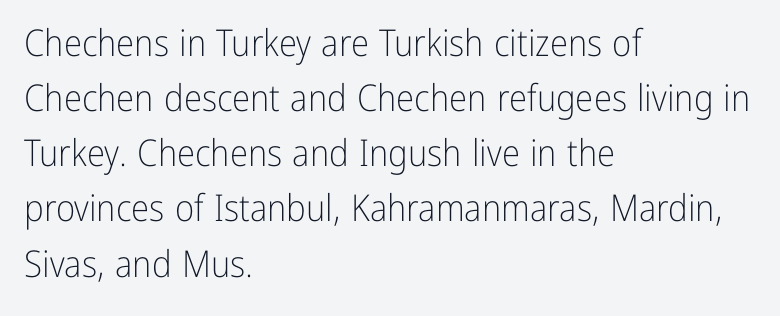
Q: Is the text bold? A: No.
Q: Is the text italic (slanted)? A: No, it is upright.
Q: Is the typeface a serif or a sans-serif typeface? A: Sans-serif.
Q: Is the text underlined? A: No.
Q: How is the paragraph aligned? A: Left-aligned.
Q: Is the spacing between letters normal or unusually wide? A: Normal.
Q: Is the spacing between lines tight, normal or loose? A: Normal.
Q: Width (condensed, normal, or wide)? A: Condensed.
Q: Stroke contrast? A: Low.
Q: x-height? A: Medium.
Q: Monospaced? A: No.
